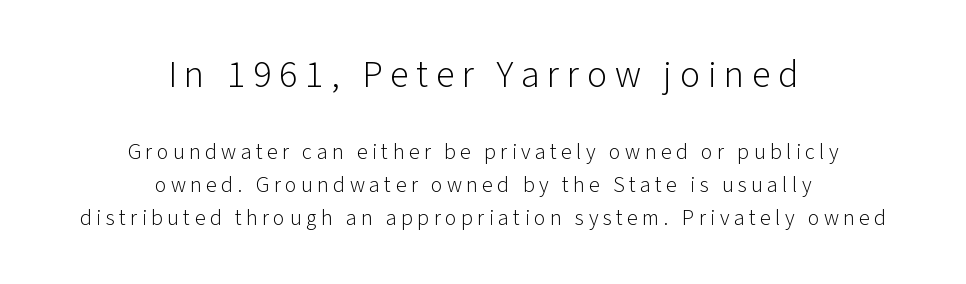
The image shows 38 px light sans-serif type, upright; set centered, normal line spacing (1.51x), unusually wide letter spacing (+0.2 em), not underlined; the first (top) block is 1.73x larger; low stroke contrast and a medium x-height.
